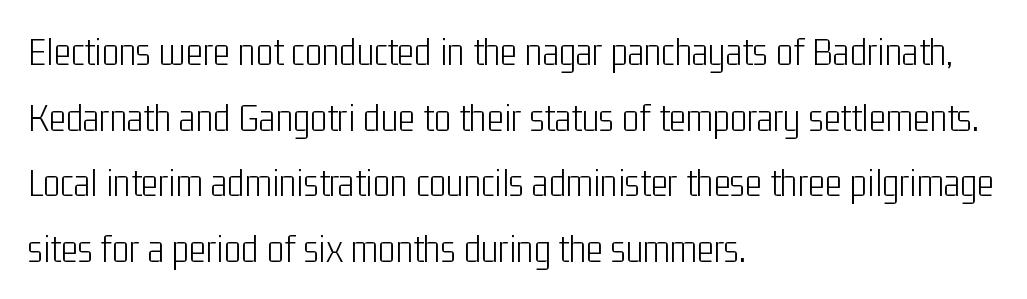
A classic flush-left, rag-right setting is used for this passage. You can tell it's not italic because the verticals are truly vertical. The type family on display is of the sans-serif kind. A normal amount of white space separates one row of letters from the next.
